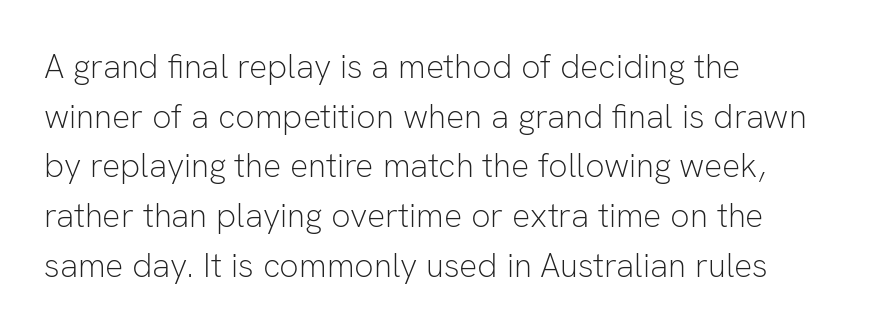
The image shows 34 px light sans-serif type, upright; set left-aligned, normal line spacing (1.46x), normal letter spacing, not underlined; low stroke contrast and a medium x-height.
